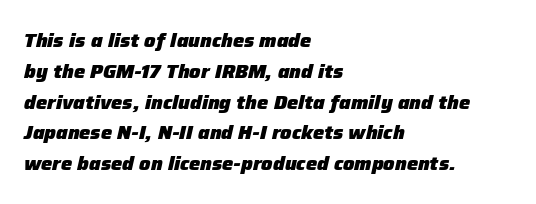
The image shows 20 px bold type, italic (leaning right); set left-aligned, normal line spacing (1.54x), normal letter spacing, not underlined.
